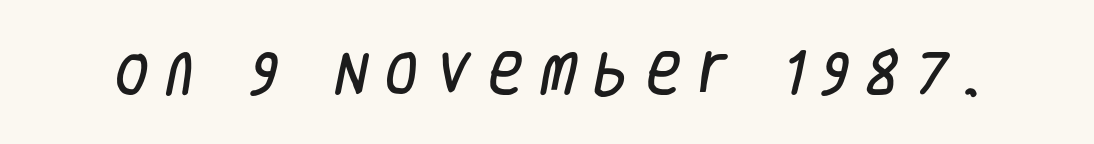
Q: Is the typeface a serif or a sans-serif typeface? A: Sans-serif.
Q: Is the text underlined? A: No.
Q: Is the spacing between letters normal or unusually wide? A: Unusually wide.
Q: Width (condensed, normal, or wide)? A: Condensed.
Q: Stroke contrast? A: Low.
Q: x-height? A: Large.
Q: Monospaced? A: No.
